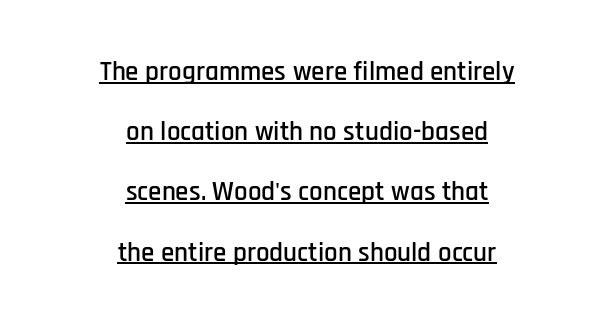
Q: Is the text italic (slanted)? A: No, it is upright.
Q: Is the text underlined? A: Yes.
Q: How is the paragraph aligned? A: Centered.
Q: Is the spacing between letters normal or unusually wide? A: Normal.
Q: Is the spacing between lines tight, normal or loose? A: Loose.
